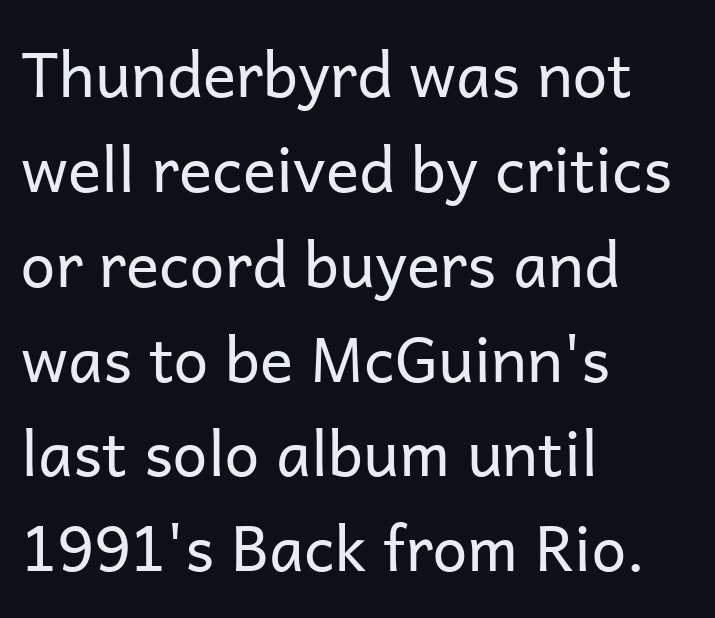
The image shows 62 px regular-weight sans-serif type, upright; set left-aligned, normal line spacing (1.53x), normal letter spacing, not underlined; low stroke contrast and a medium x-height.
